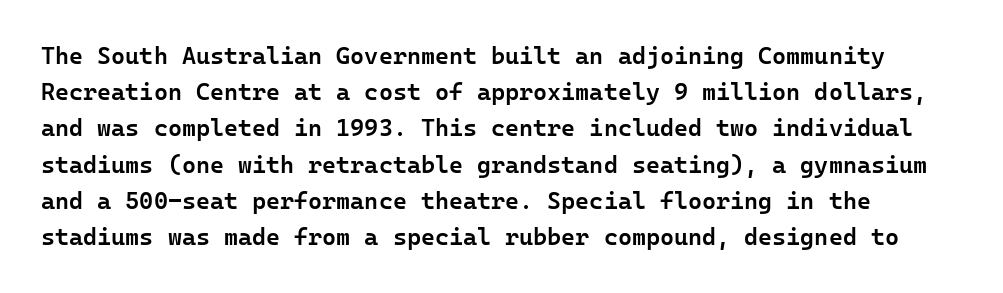
The strip under each line holds only bare page. The letters are semibold — heavier than regular but short of a full bold. How are the letters spaced? Ordinarily, with no added tracking. Each new line begins a customary step beneath the previous one. The lettering stays uniformly vertical, giving the passage a roman look.
